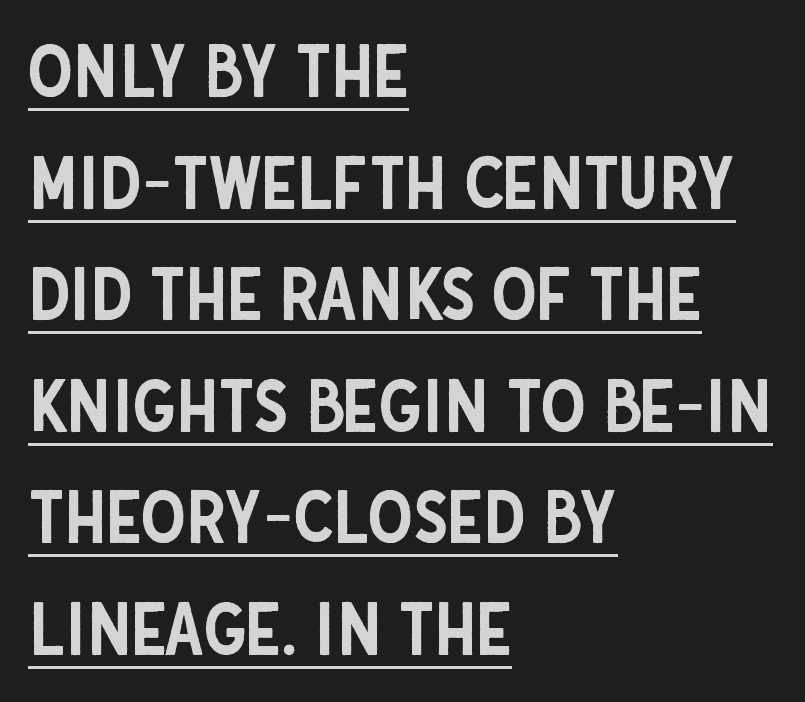
The image shows 72 px condensed sans-serif type, upright; set left-aligned, normal line spacing (1.55x), normal letter spacing, underlined; low stroke contrast and a large x-height.
